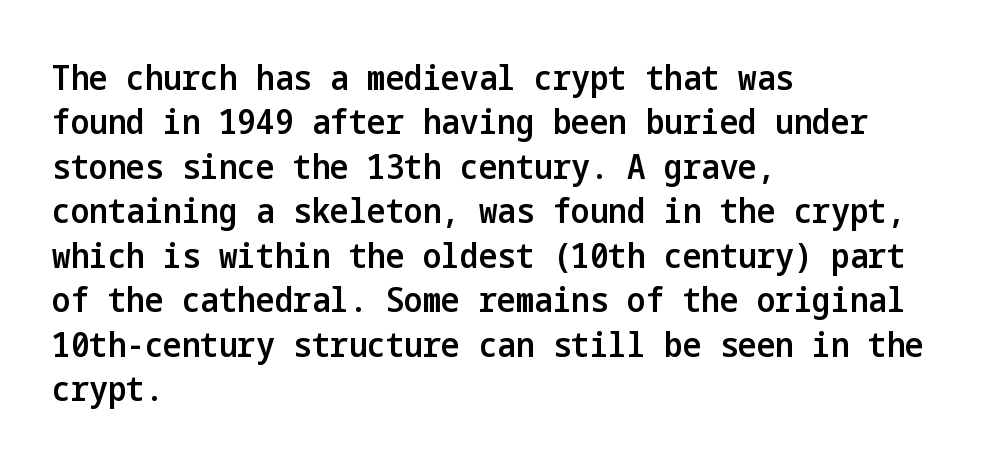
The image shows 35 px semibold, condensed sans-serif type, upright; set left-aligned, normal line spacing (1.27x), normal letter spacing, not underlined; low stroke contrast and a medium x-height.
